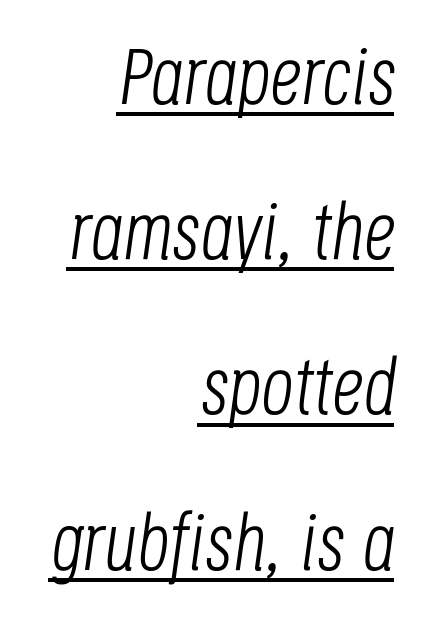
{"italic": "yes", "lean": "right", "slant_degrees": 8, "bold": "no", "weight": "light", "width": "condensed", "stroke_contrast": "low", "x_height": "large", "monospaced": "no", "underline": "yes", "align": "right", "line_spacing": "loose", "line_spacing_ratio": 1.94, "letter_spacing": "normal", "letter_spacing_em": 0.0, "glyph_px": 80}
